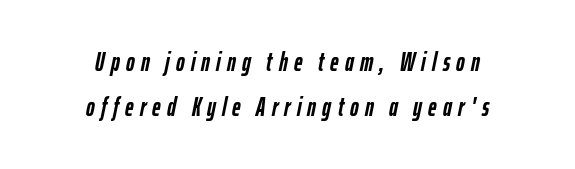
{"italic": "yes", "lean": "right", "slant_degrees": 12, "bold": "yes", "underline": "no", "align": "center", "line_spacing_ratio": 1.72, "letter_spacing": "wide", "letter_spacing_em": 0.24, "glyph_px": 26}
